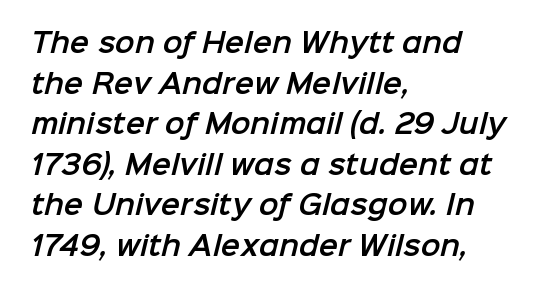
Q: Is the text underlined? A: No.
Q: How is the paragraph aligned? A: Left-aligned.
Q: Is the spacing between letters normal or unusually wide? A: Normal.
Q: Is the spacing between lines tight, normal or loose? A: Normal.
